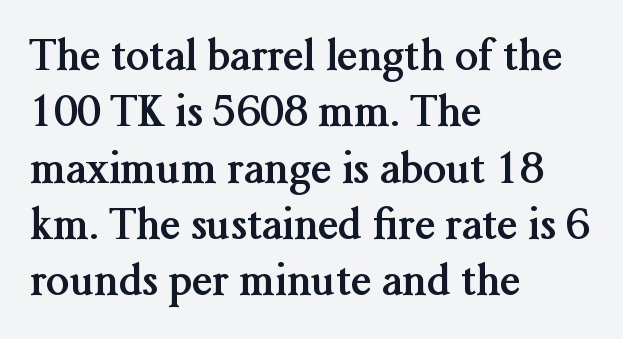
The image shows 42 px semibold serif type, upright; set left-aligned, normal line spacing (1.34x), normal letter spacing, not underlined; medium stroke contrast and a medium x-height.
